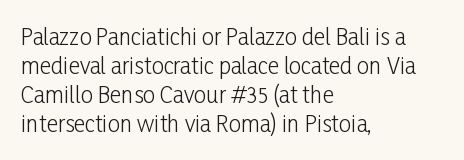
Q: Is the text bold? A: No.
Q: Is the text italic (slanted)? A: No, it is upright.
Q: Is the text underlined? A: No.
Q: How is the paragraph aligned? A: Left-aligned.
Q: Is the spacing between letters normal or unusually wide? A: Normal.
Q: Is the spacing between lines tight, normal or loose? A: Normal.
